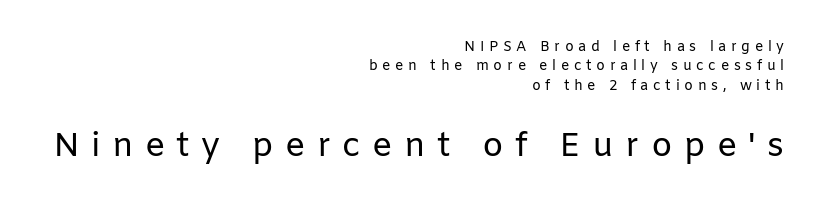
The face used here is proportionally spaced, like ordinary book or web type. Reading top to bottom, the characters get bigger at the block break. No word sits above an underline. The text block is weighted toward the right margin, trailing off unevenly leftward. You could only call the tracking loose — the letters float apart. The typeface chosen for these lines omits serifs.
